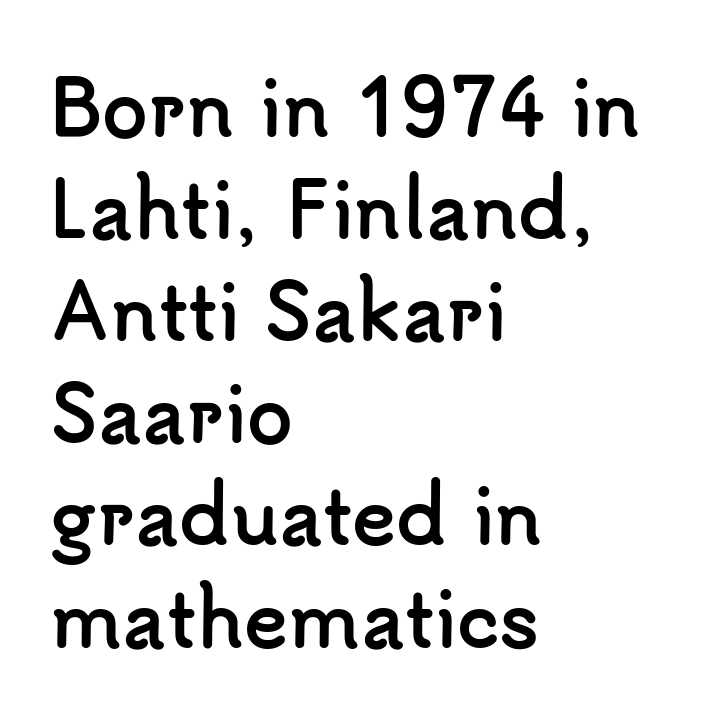
The image shows 74 px semibold sans-serif type, upright; set left-aligned, normal line spacing (1.38x), normal letter spacing, not underlined; low stroke contrast and a small x-height.
